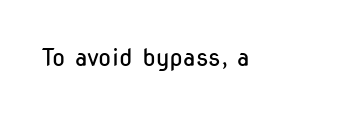
Only glyphs here, with clear space below each row. Notice how the stems are strictly vertical — no italics here. Between one letter and the next there's only the usual sliver of space. Is this a heavy cut? Hardly; it is regular or lighter.
